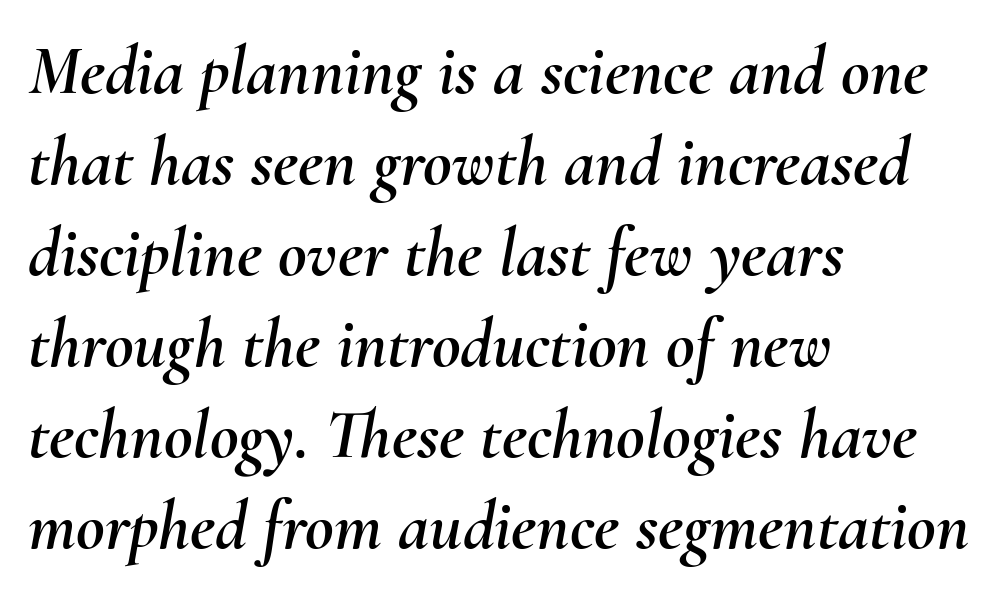
The image shows 70 px text type, italic (leaning right); set left-aligned, normal line spacing (1.3x), normal letter spacing, not underlined; medium stroke contrast and a small x-height.
